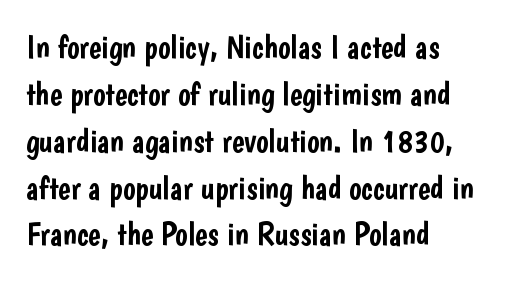
{"serif": "no", "italic": "no", "width": "condensed", "stroke_contrast": "low", "x_height": "medium", "monospaced": "no", "underline": "no", "align": "left", "line_spacing": "normal", "line_spacing_ratio": 1.42, "letter_spacing": "normal", "letter_spacing_em": 0.0, "glyph_px": 33}
